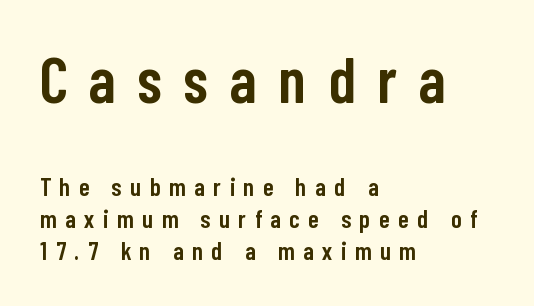
Q: Is the text bold? A: Semi-bold.
Q: Is the text italic (slanted)? A: No, it is upright.
Q: Is the typeface a serif or a sans-serif typeface? A: Sans-serif.
Q: Is the text underlined? A: No.
Q: How is the paragraph aligned? A: Left-aligned.
Q: Is the spacing between letters normal or unusually wide? A: Unusually wide.
Q: Is the spacing between lines tight, normal or loose? A: Normal.
Q: Which block of text is set in a larger size, the first (top) or the second (bottom)? A: The first (top) one.
Q: Width (condensed, normal, or wide)? A: Condensed.
Q: Stroke contrast? A: Low.
Q: x-height? A: Medium.
Q: Monospaced? A: No.
